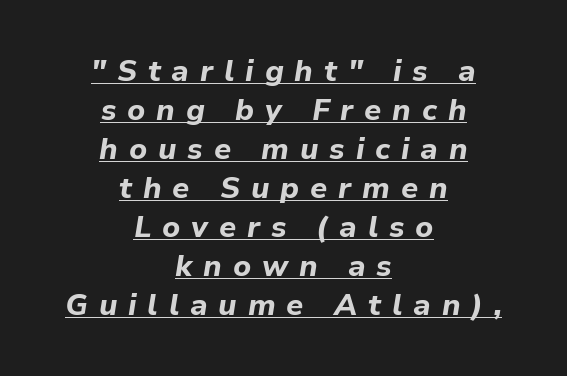
Q: Is the text bold? A: Yes.
Q: Is the text italic (slanted)? A: Yes, it leans right by about 9 degrees.
Q: Is the text underlined? A: Yes.
Q: How is the paragraph aligned? A: Centered.
Q: Is the spacing between letters normal or unusually wide? A: Unusually wide.
Q: Is the spacing between lines tight, normal or loose? A: Normal.
Q: Width (condensed, normal, or wide)? A: Normal.
Q: Stroke contrast? A: Low.
Q: x-height? A: Medium.
Q: Monospaced? A: No.
